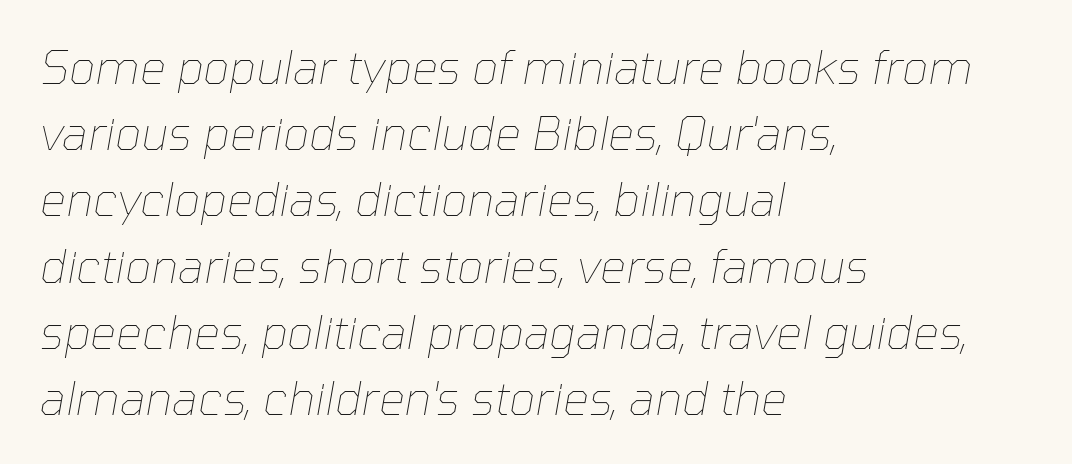
{"italic": "yes", "lean": "right", "slant_degrees": 10, "bold": "no", "weight": "thin", "width": "normal", "stroke_contrast": "low", "x_height": "medium", "monospaced": "no", "underline": "no", "align": "left", "line_spacing": "normal", "line_spacing_ratio": 1.44, "letter_spacing": "normal", "letter_spacing_em": 0.0, "glyph_px": 46}
